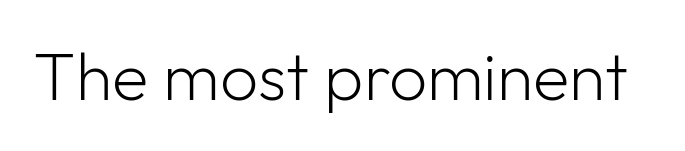
{"serif": "no", "italic": "no", "bold": "no", "weight": "light", "width": "normal", "stroke_contrast": "low", "x_height": "medium", "monospaced": "no", "underline": "no", "letter_spacing": "normal", "letter_spacing_em": 0.0, "glyph_px": 67}
